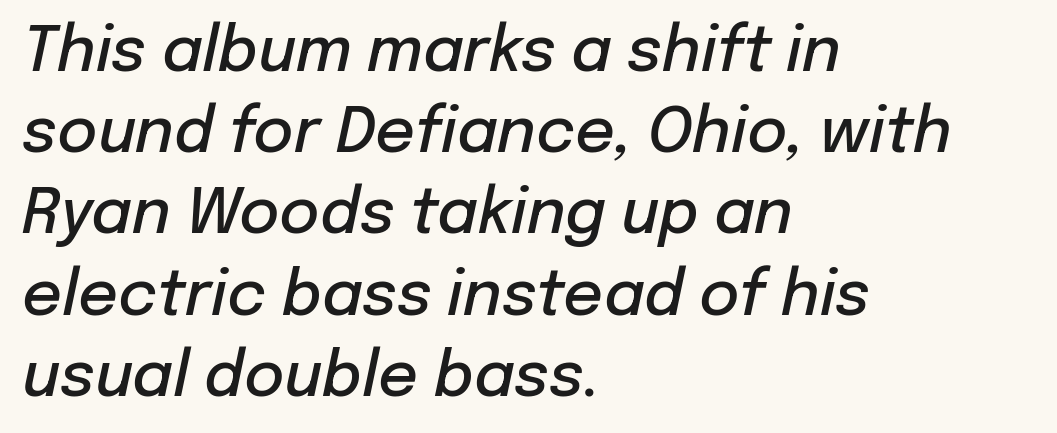
{"italic": "yes", "lean": "right", "slant_degrees": 12, "bold": "semi", "weight": "semibold", "width": "normal", "stroke_contrast": "low", "x_height": "medium", "monospaced": "no", "underline": "no", "align": "left", "line_spacing": "normal", "line_spacing_ratio": 1.31, "letter_spacing": "normal", "letter_spacing_em": 0.0, "glyph_px": 62}
